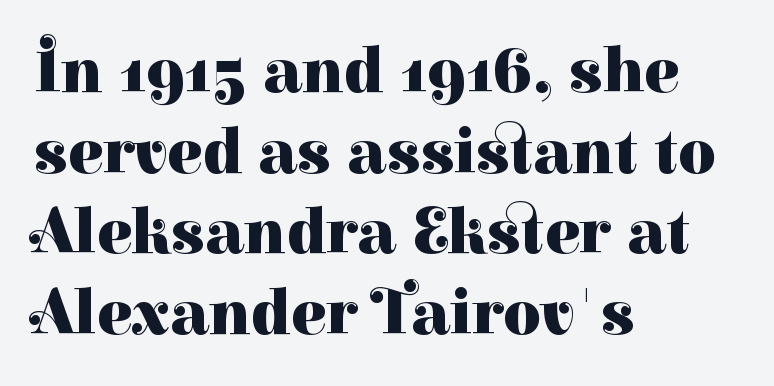
Q: Is the text bold? A: Yes.
Q: Is the text italic (slanted)? A: No, it is upright.
Q: Is the typeface a serif or a sans-serif typeface? A: Serif.
Q: Is the text underlined? A: No.
Q: How is the paragraph aligned? A: Left-aligned.
Q: Is the spacing between letters normal or unusually wide? A: Normal.
Q: Width (condensed, normal, or wide)? A: Normal.
Q: Stroke contrast? A: High.
Q: x-height? A: Medium.
Q: Monospaced? A: No.
